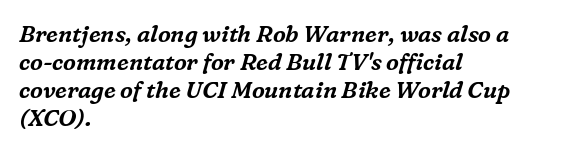
{"italic": "yes", "lean": "right", "slant_degrees": 16, "underline": "no", "align": "left", "line_spacing_ratio": 1.22, "letter_spacing": "normal", "letter_spacing_em": 0.0, "glyph_px": 23}
